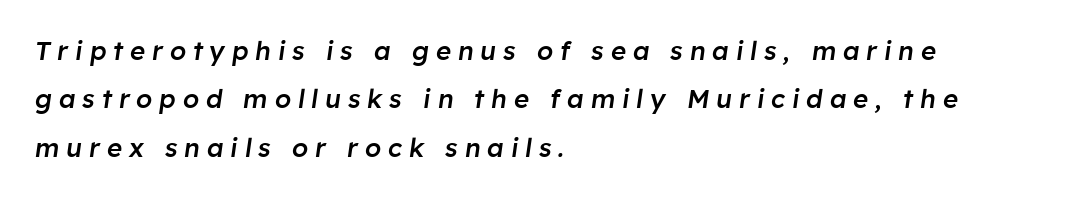
{"italic": "yes", "lean": "right", "slant_degrees": 8, "bold": "semi", "underline": "no", "align": "left", "line_spacing_ratio": 1.86, "letter_spacing": "wide", "letter_spacing_em": 0.26, "glyph_px": 26}
